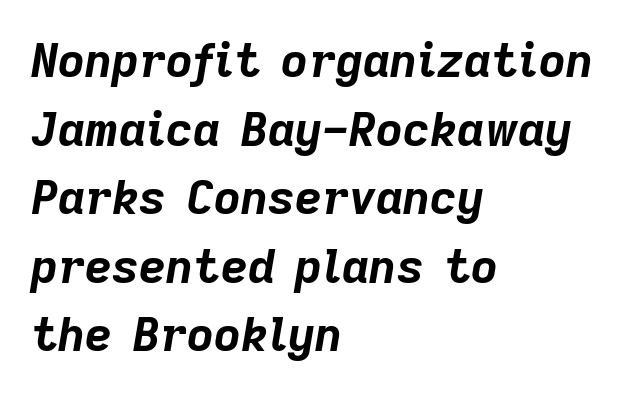
Q: Is the text bold? A: Yes.
Q: Is the text italic (slanted)? A: Yes, it leans right by about 9 degrees.
Q: Is the text underlined? A: No.
Q: How is the paragraph aligned? A: Left-aligned.
Q: Is the spacing between letters normal or unusually wide? A: Normal.
Q: Is the spacing between lines tight, normal or loose? A: Normal.
Q: Width (condensed, normal, or wide)? A: Normal.
Q: Stroke contrast? A: Low.
Q: x-height? A: Medium.
Q: Monospaced? A: No.
